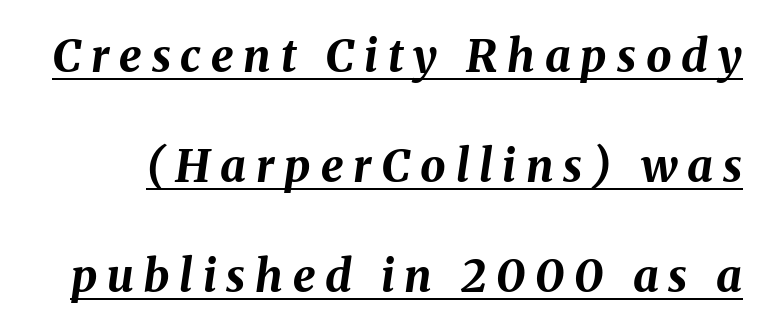
{"italic": "yes", "lean": "right", "slant_degrees": 8, "bold": "yes", "weight": "bold", "width": "normal", "stroke_contrast": "medium", "x_height": "medium", "monospaced": "no", "underline": "yes", "line_spacing": "loose", "line_spacing_ratio": 2.45, "letter_spacing": "wide", "letter_spacing_em": 0.22, "glyph_px": 45}
